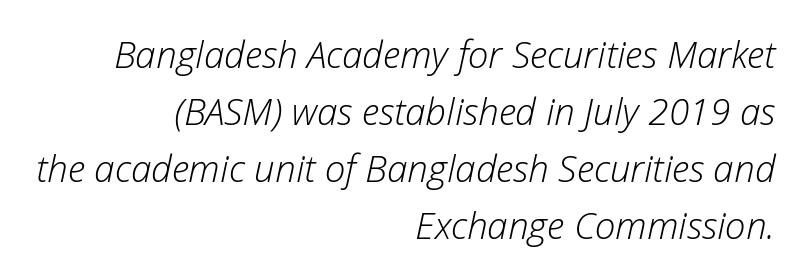
Q: Is the text bold? A: No.
Q: Is the text italic (slanted)? A: Yes, it leans right by about 12 degrees.
Q: Is the text underlined? A: No.
Q: How is the paragraph aligned? A: Right-aligned.
Q: Is the spacing between letters normal or unusually wide? A: Normal.
Q: Is the spacing between lines tight, normal or loose? A: Normal.
Q: Width (condensed, normal, or wide)? A: Normal.
Q: Stroke contrast? A: Low.
Q: x-height? A: Medium.
Q: Monospaced? A: No.
